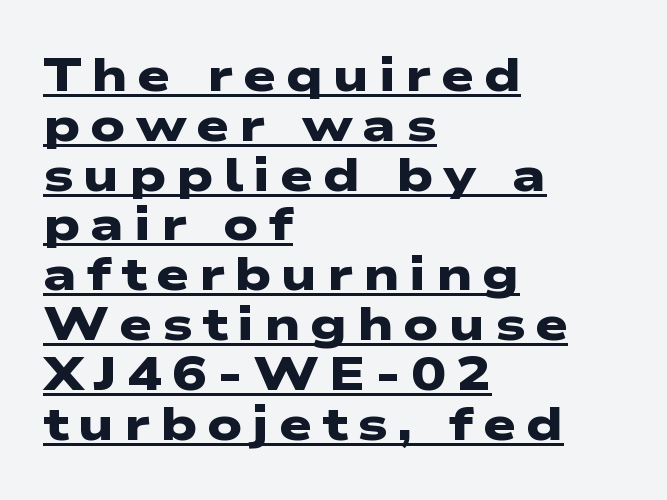
{"serif": "no", "bold": "yes", "weight": "heavy", "width": "wide", "stroke_contrast": "low", "x_height": "medium", "monospaced": "no", "underline": "yes", "align": "left", "line_spacing": "tight", "line_spacing_ratio": 1.06, "letter_spacing": "wide", "letter_spacing_em": 0.21, "glyph_px": 47}
